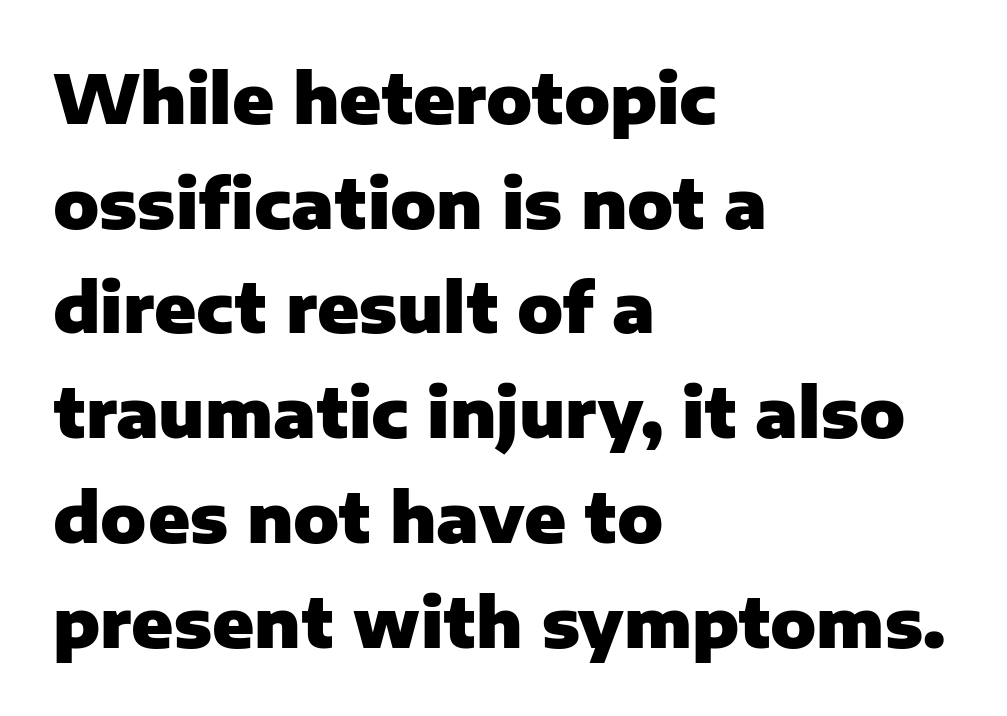
Anything drawn beneath the words? Only blank space. Do the characters align in a grid? No, the font is proportional. Its strokes are broad and dark, the hallmark of bold type. These lines stack with their left ends in a neat column. Observe the ordinary spacing: letters are neighbours, not strangers.
